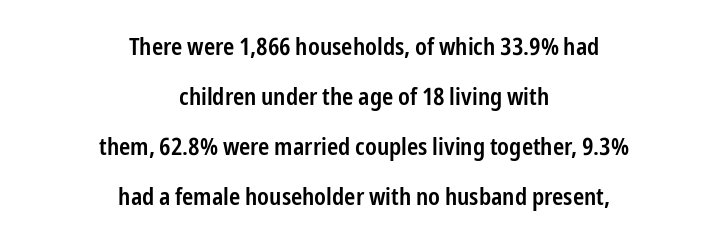
Q: Is the text bold? A: Semi-bold.
Q: Is the text italic (slanted)? A: No, it is upright.
Q: Is the text underlined? A: No.
Q: How is the paragraph aligned? A: Centered.
Q: Is the spacing between letters normal or unusually wide? A: Normal.
Q: Is the spacing between lines tight, normal or loose? A: Loose.
